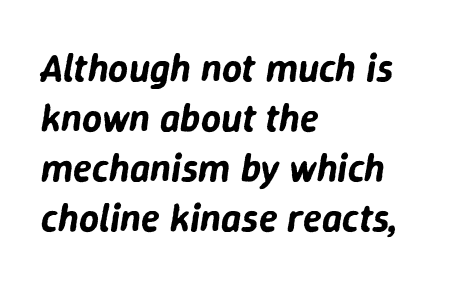
{"italic": "yes", "lean": "right", "slant_degrees": 9, "width": "normal", "stroke_contrast": "low", "x_height": "medium", "monospaced": "no", "underline": "no", "align": "left", "line_spacing": "normal", "line_spacing_ratio": 1.28, "letter_spacing": "normal", "letter_spacing_em": 0.0, "glyph_px": 39}
